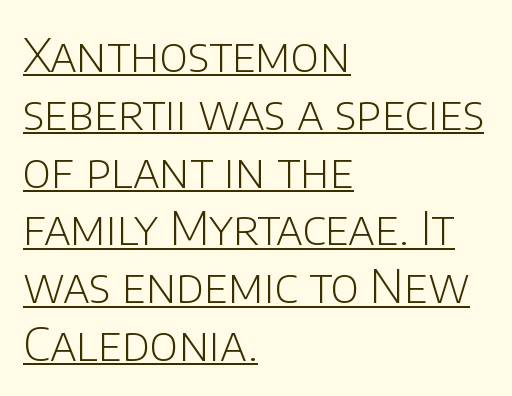
Q: Is the text bold? A: No.
Q: Is the text italic (slanted)? A: No, it is upright.
Q: Is the typeface a serif or a sans-serif typeface? A: Sans-serif.
Q: Is the text underlined? A: Yes.
Q: How is the paragraph aligned? A: Left-aligned.
Q: Is the spacing between letters normal or unusually wide? A: Normal.
Q: Width (condensed, normal, or wide)? A: Normal.
Q: Stroke contrast? A: Low.
Q: x-height? A: Large.
Q: Monospaced? A: No.
